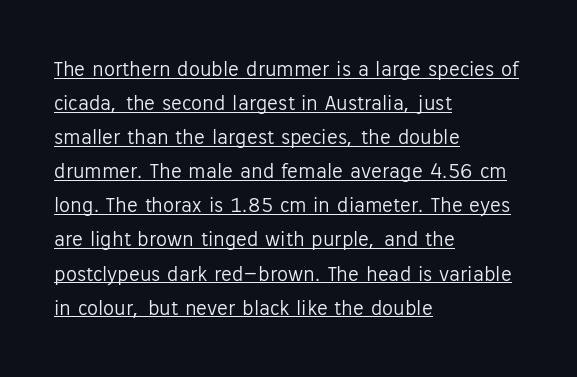
Regarding leading, the lines here are spaced in the standard way. Compared with typical body copy, the letter spacing here is the same. The passage shown is not bold in any degree. Underlining? Definitely there.
